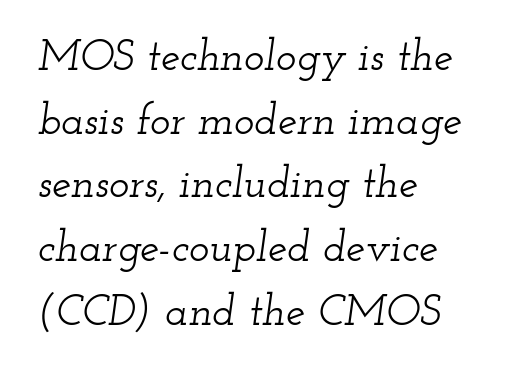
The image shows 43 px wide serif type, italic (leaning right); set left-aligned, normal line spacing (1.48x), normal letter spacing, not underlined; low stroke contrast and a small x-height.
